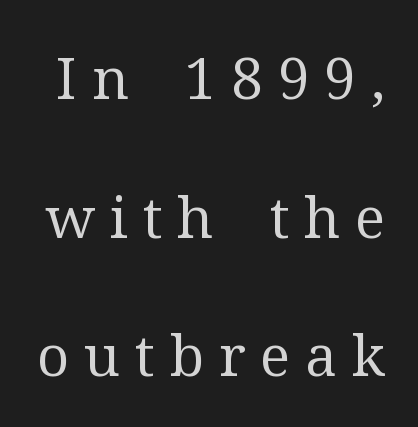
Q: Is the text bold? A: No.
Q: Is the text italic (slanted)? A: No, it is upright.
Q: Is the typeface a serif or a sans-serif typeface? A: Serif.
Q: Is the text underlined? A: No.
Q: Is the spacing between letters normal or unusually wide? A: Unusually wide.
Q: Is the spacing between lines tight, normal or loose? A: Loose.
Q: Width (condensed, normal, or wide)? A: Normal.
Q: Stroke contrast? A: Medium.
Q: x-height? A: Medium.
Q: Monospaced? A: No.
